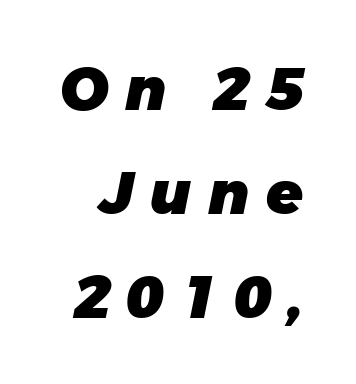
No word sits above an underline. This is sans-serif lettering, the kind often seen on screens and signage. Students, note that the glyphs here are deliberately spaced far apart. The face used here is proportionally spaced, like ordinary book or web type. Every letter is thick-stroked: bold, no question.
